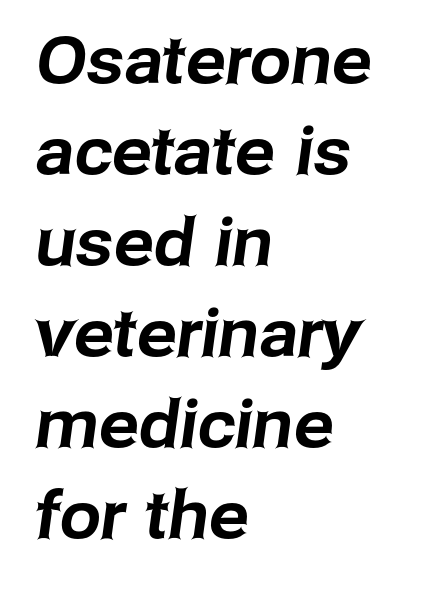
Line beginnings align vertically; line endings do not. Nothing sits at the stroke ends, so this counts as sans-serif. Unmarked baselines from the first word to the last. The tracking reads as untouched default to a designer's eye.
